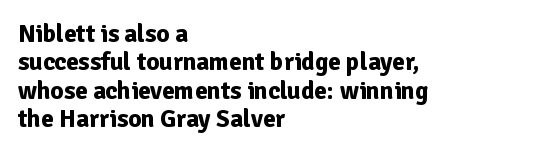
The image shows 25 px bold type, upright; set left-aligned, tight line spacing (1.14x), normal letter spacing, not underlined.
